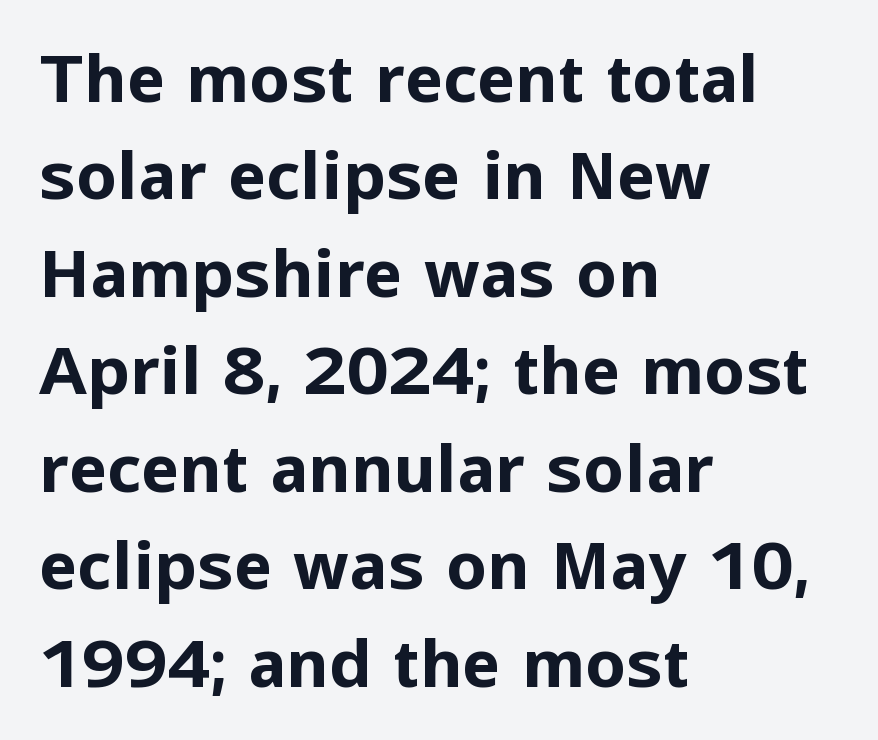
{"serif": "no", "italic": "no", "bold": "yes", "weight": "bold", "width": "normal", "stroke_contrast": "low", "x_height": "medium", "monospaced": "no", "underline": "no", "align": "left", "line_spacing": "normal", "line_spacing_ratio": 1.5, "letter_spacing": "normal", "letter_spacing_em": 0.0, "glyph_px": 65}
